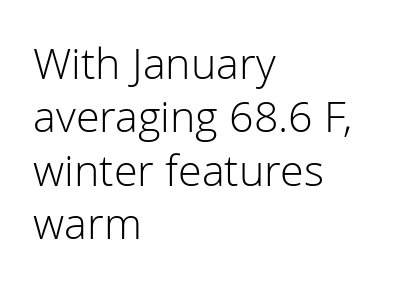
Clear beneath every line of the passage. The strokes carry an ordinary text weight at most. Students, note that the glyphs here touch the page at normal intervals. Serif or sans? Sans — the stroke terminals are bare. Notice how the passage keeps a crisp vertical edge on the left only.
